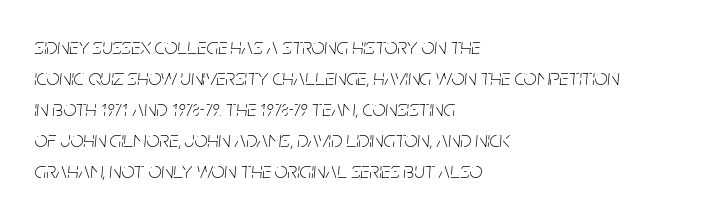
The tracking reads as untouched default to a designer's eye. Is the type slanted? Yes — the strokes lean at a clear angle. Compared with typical paragraphs, the rows here are spaced about the same. Glance below the letters and you will spot only blank space. The setting favours the left margin, as ordinary paragraphs usually do. The strokes carry an ordinary text weight at most.
